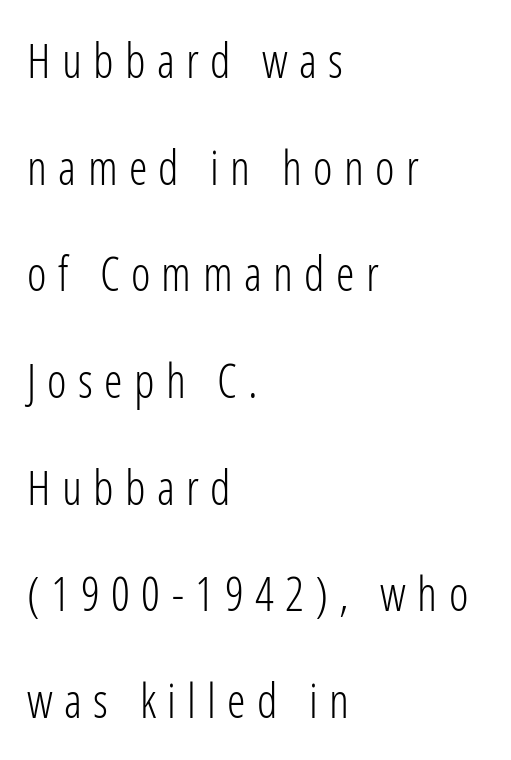
Q: Is the text bold? A: No.
Q: Is the text italic (slanted)? A: No, it is upright.
Q: Is the typeface a serif or a sans-serif typeface? A: Sans-serif.
Q: Is the text underlined? A: No.
Q: How is the paragraph aligned? A: Left-aligned.
Q: Is the spacing between letters normal or unusually wide? A: Unusually wide.
Q: Is the spacing between lines tight, normal or loose? A: Loose.
Q: Width (condensed, normal, or wide)? A: Condensed.
Q: Stroke contrast? A: Low.
Q: x-height? A: Medium.
Q: Monospaced? A: No.
